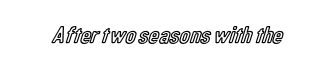
{"underline": "no", "letter_spacing": "normal", "letter_spacing_em": 0.0, "glyph_px": 24}
